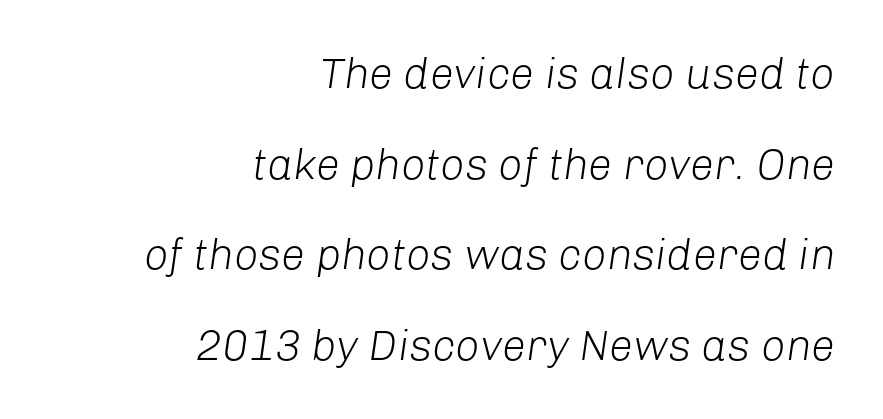
These lines keep a tight, regular rhythm from letter to letter. Clear beneath every line of the passage. Varying glyph widths throughout — classic text-font behaviour. Weight: not bold — regular or lighter. Teacher's note: observe the even right margin — that is flush-right alignment. When letters slant like this, we call the style italic.
